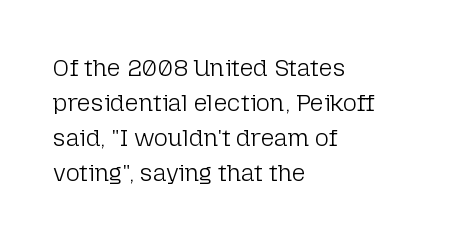
The image shows 24 px text type, upright; set left-aligned, normal line spacing (1.46x), normal letter spacing, not underlined.
